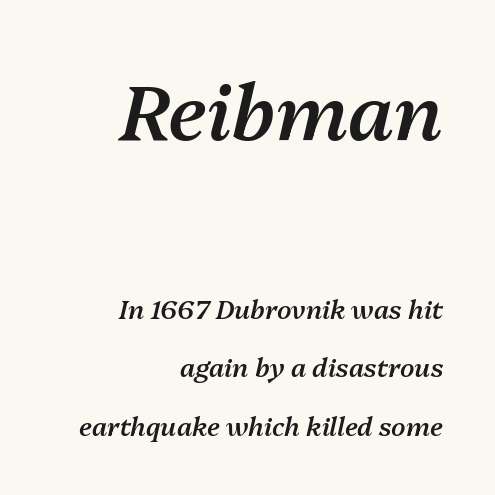
Q: Is the text bold? A: Semi-bold.
Q: Is the text italic (slanted)? A: Yes, it leans right by about 13 degrees.
Q: Is the text underlined? A: No.
Q: How is the paragraph aligned? A: Right-aligned.
Q: Is the spacing between letters normal or unusually wide? A: Normal.
Q: Is the spacing between lines tight, normal or loose? A: Loose.
Q: Which block of text is set in a larger size, the first (top) or the second (bottom)? A: The first (top) one.
Q: Width (condensed, normal, or wide)? A: Normal.
Q: Stroke contrast? A: Medium.
Q: x-height? A: Medium.
Q: Monospaced? A: No.
